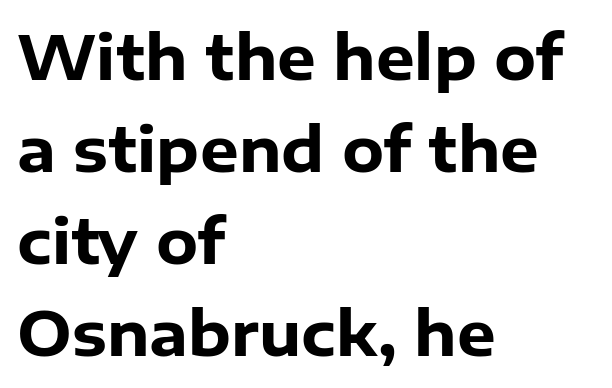
The image shows 61 px heavy sans-serif type, upright; set left-aligned, normal line spacing (1.51x), normal letter spacing, not underlined; low stroke contrast and a medium x-height.
